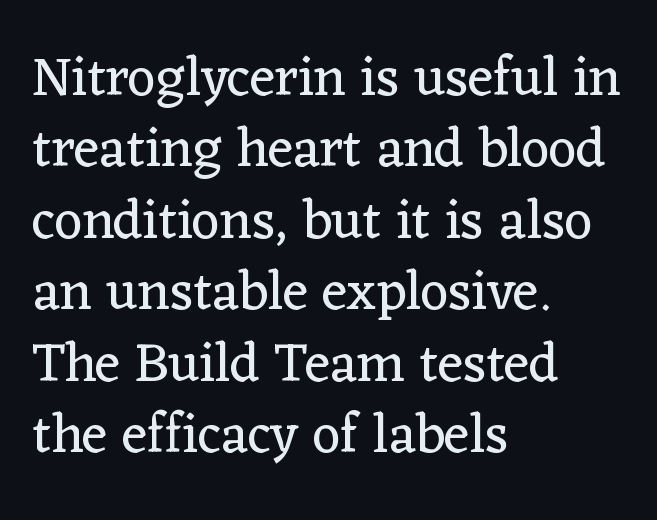
{"serif": "yes", "italic": "no", "bold": "no", "weight": "regular", "width": "normal", "stroke_contrast": "low", "x_height": "medium", "monospaced": "no", "underline": "no", "align": "left", "line_spacing": "normal", "line_spacing_ratio": 1.3, "letter_spacing": "normal", "letter_spacing_em": 0.0, "glyph_px": 55}
